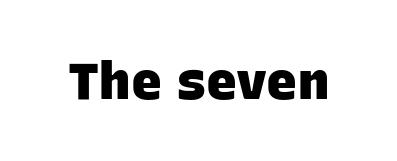
Is this a fixed-width face? No — the glyphs have proportional, varying widths. The letterforms sit shoulder to shoulder at normal distance. How heavy is the stroke? Heavy — this is a bold. Has an underline been added? It has not. Nope, no serifs anywhere on these letters.
